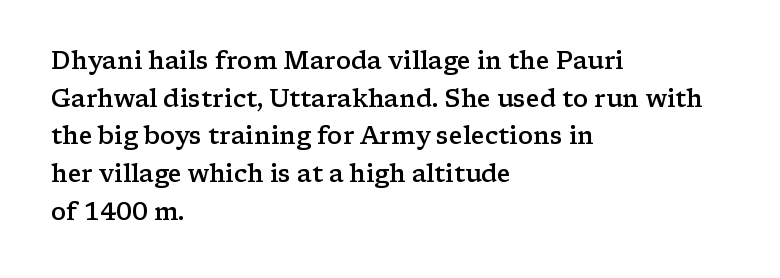
If you drew a ruler down the left edge, every line would touch it. Successive baselines arrive at the customary interval. The passage shown is semibold, sitting just below true bold. Style check: upright.
